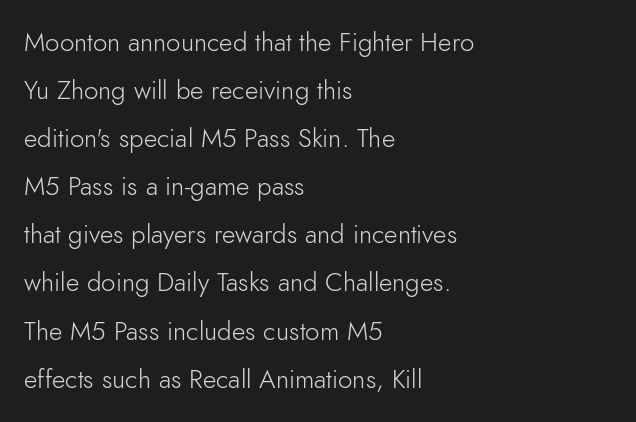
Q: Is the text bold? A: No.
Q: Is the text italic (slanted)? A: No, it is upright.
Q: Is the text underlined? A: No.
Q: How is the paragraph aligned? A: Left-aligned.
Q: Is the spacing between letters normal or unusually wide? A: Normal.
